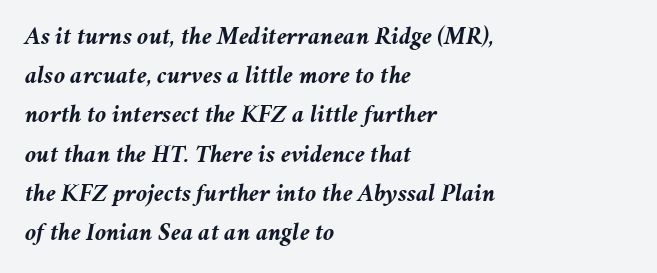
{"italic": "yes", "lean": "right", "slant_degrees": 11, "bold": "yes", "underline": "no", "align": "left", "line_spacing": "normal", "line_spacing_ratio": 1.57, "letter_spacing": "normal", "letter_spacing_em": 0.0, "glyph_px": 25}
